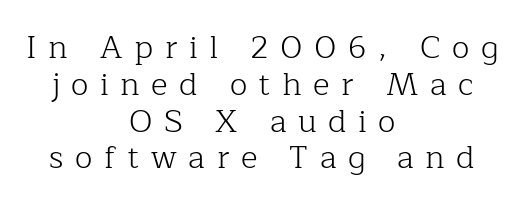
The image shows 32 px light serif type, upright; set centered, tight line spacing (1.15x), unusually wide letter spacing (+0.36 em), not underlined; low stroke contrast and a medium x-height.
